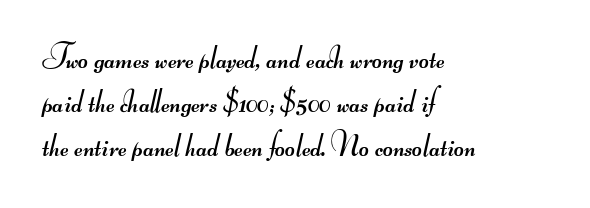
No letter is thick-stroked: the sample isn't bold. A bare baseline throughout the passage. A typesetter would call this proportional, since set widths differ per character. The text was rendered using a sans face with plain stroke endings.
